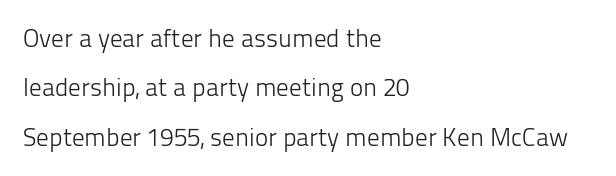
{"italic": "no", "bold": "no", "underline": "no", "align": "left", "line_spacing": "loose", "line_spacing_ratio": 1.98, "letter_spacing": "normal", "letter_spacing_em": 0.0, "glyph_px": 25}
